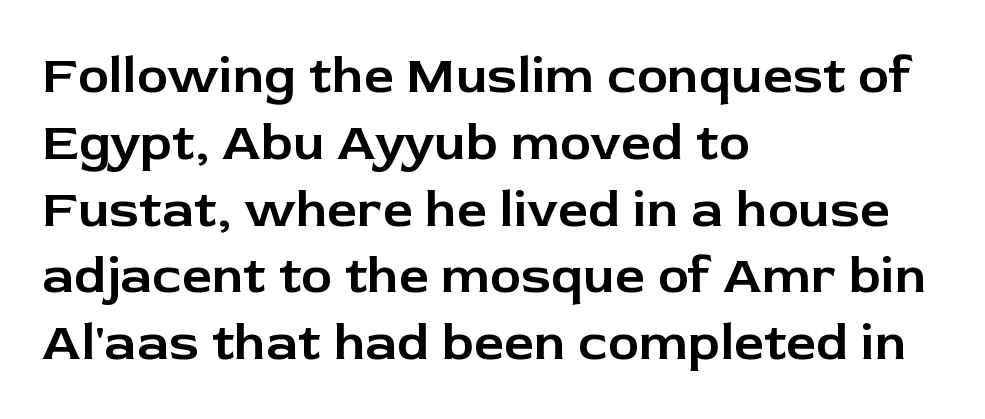
Q: Is the text italic (slanted)? A: No, it is upright.
Q: Is the typeface a serif or a sans-serif typeface? A: Sans-serif.
Q: Is the text underlined? A: No.
Q: How is the paragraph aligned? A: Left-aligned.
Q: Is the spacing between letters normal or unusually wide? A: Normal.
Q: Is the spacing between lines tight, normal or loose? A: Normal.
Q: Width (condensed, normal, or wide)? A: Normal.
Q: Stroke contrast? A: Low.
Q: x-height? A: Medium.
Q: Monospaced? A: No.
